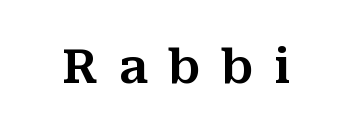
The image shows 47 px serif type, upright; set unusually wide letter spacing (+0.44 em), not underlined; medium stroke contrast and a medium x-height.
